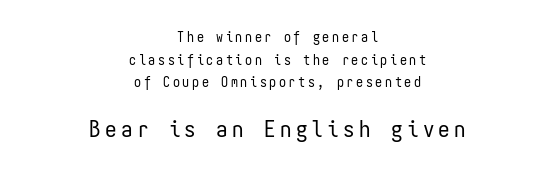
This reads as an unemphasized weight, regular at the heaviest. Two sizes are in play, and the larger belongs to the second block. Each new line begins a customary step beneath the previous one. The whitespace from short lines is split evenly between both sides.
